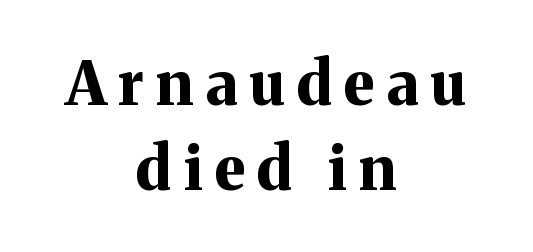
Q: Is the text bold? A: Yes.
Q: Is the text italic (slanted)? A: No, it is upright.
Q: Is the typeface a serif or a sans-serif typeface? A: Serif.
Q: Is the text underlined? A: No.
Q: How is the paragraph aligned? A: Centered.
Q: Is the spacing between letters normal or unusually wide? A: Unusually wide.
Q: Is the spacing between lines tight, normal or loose? A: Normal.
Q: Width (condensed, normal, or wide)? A: Normal.
Q: Stroke contrast? A: Medium.
Q: x-height? A: Medium.
Q: Monospaced? A: No.
